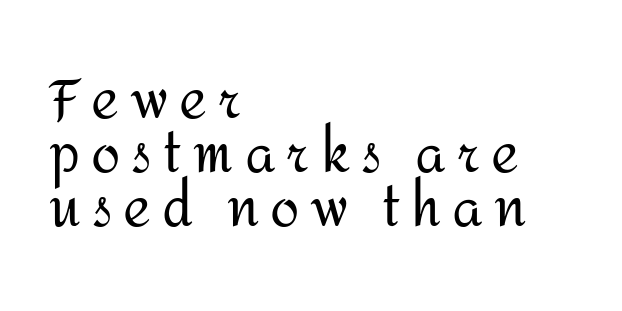
The letters look calm and open, with moderate or lighter stems. To sum up the face: it is a sans, with no serifs. These lines have a slow, spaced-out rhythm from letter to letter. The passage shown is typed in a proportional face where columns would drift. Check the space under the baseline: it is left empty. Every character sits straight up, as roman type does.
